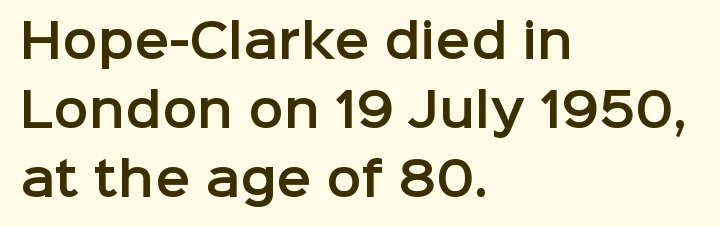
Reading down the block, your eye returns to a fixed left position each line. Descenders hang freely into open space. Compared with typical paragraphs, the rows here are spaced about the same. Do the characters align in a grid? No, the font is proportional.
